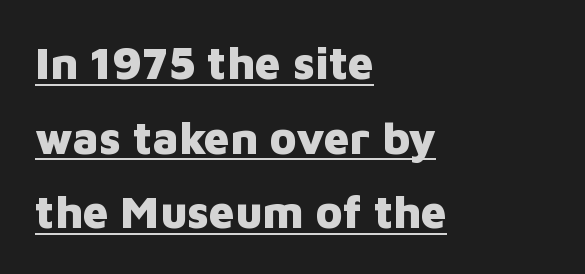
Q: Is the text bold? A: Yes.
Q: Is the text italic (slanted)? A: No, it is upright.
Q: Is the typeface a serif or a sans-serif typeface? A: Sans-serif.
Q: Is the text underlined? A: Yes.
Q: How is the paragraph aligned? A: Left-aligned.
Q: Is the spacing between letters normal or unusually wide? A: Normal.
Q: Is the spacing between lines tight, normal or loose? A: Normal.
Q: Width (condensed, normal, or wide)? A: Normal.
Q: Stroke contrast? A: Low.
Q: x-height? A: Medium.
Q: Monospaced? A: No.
